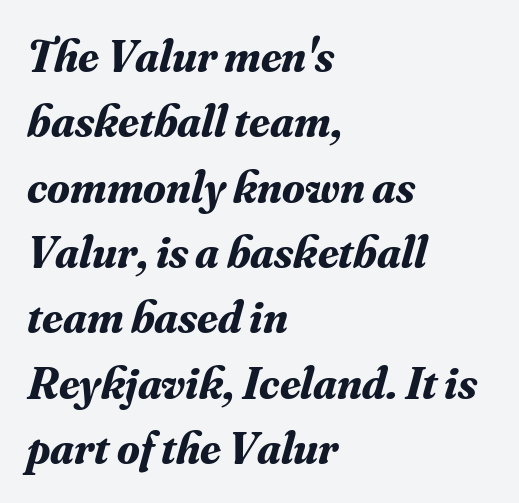
The image shows 46 px bold serif type, italic (leaning right); set left-aligned, normal line spacing (1.42x), normal letter spacing, not underlined; medium stroke contrast and a small x-height.
